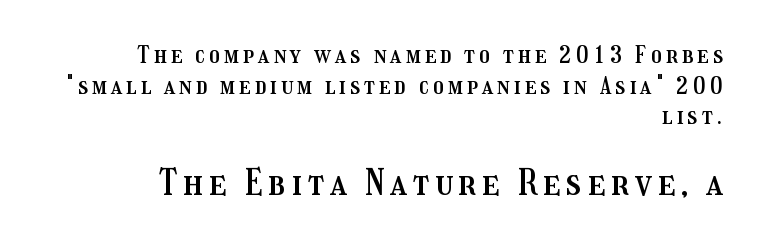
{"italic": "no", "width": "condensed", "stroke_contrast": "medium", "x_height": "medium", "monospaced": "no", "underline": "no", "align": "right", "line_spacing": "normal", "line_spacing_ratio": 1.28, "larger_block": "second", "size_ratio": 1.5, "glyph_px": 36}
